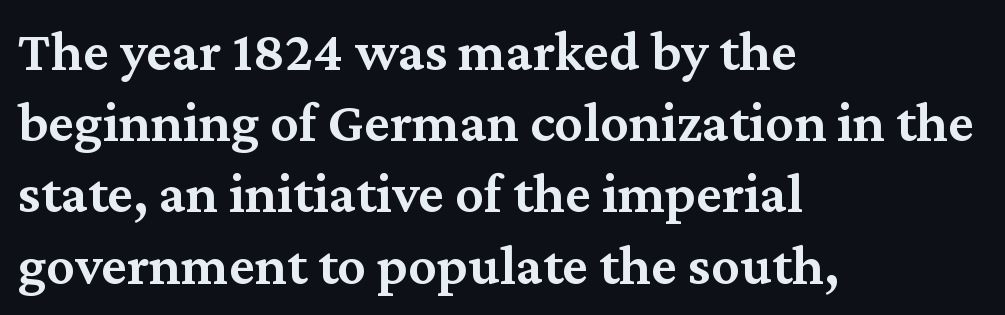
Q: Is the text bold? A: Semi-bold.
Q: Is the text italic (slanted)? A: No, it is upright.
Q: Is the typeface a serif or a sans-serif typeface? A: Serif.
Q: Is the text underlined? A: No.
Q: How is the paragraph aligned? A: Left-aligned.
Q: Is the spacing between letters normal or unusually wide? A: Normal.
Q: Is the spacing between lines tight, normal or loose? A: Normal.
Q: Width (condensed, normal, or wide)? A: Normal.
Q: Stroke contrast? A: Medium.
Q: x-height? A: Medium.
Q: Monospaced? A: No.
